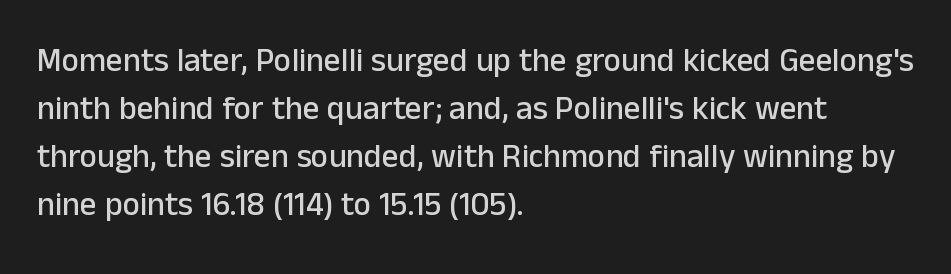
Q: Is the text italic (slanted)? A: No, it is upright.
Q: Is the typeface a serif or a sans-serif typeface? A: Sans-serif.
Q: Is the text underlined? A: No.
Q: How is the paragraph aligned? A: Left-aligned.
Q: Is the spacing between letters normal or unusually wide? A: Normal.
Q: Is the spacing between lines tight, normal or loose? A: Normal.
Q: Width (condensed, normal, or wide)? A: Normal.
Q: Stroke contrast? A: Low.
Q: x-height? A: Medium.
Q: Monospaced? A: No.
